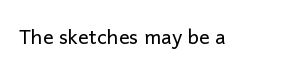
{"italic": "no", "bold": "no", "underline": "no", "letter_spacing": "normal", "letter_spacing_em": 0.0, "glyph_px": 20}
